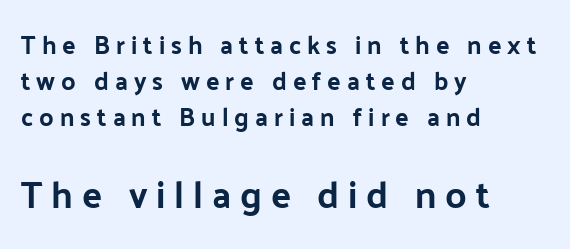
Q: Is the text bold? A: Yes.
Q: Is the text italic (slanted)? A: No, it is upright.
Q: Is the typeface a serif or a sans-serif typeface? A: Sans-serif.
Q: Is the text underlined? A: No.
Q: How is the paragraph aligned? A: Left-aligned.
Q: Is the spacing between letters normal or unusually wide? A: Unusually wide.
Q: Is the spacing between lines tight, normal or loose? A: Normal.
Q: Which block of text is set in a larger size, the first (top) or the second (bottom)? A: The second (bottom) one.
Q: Width (condensed, normal, or wide)? A: Normal.
Q: Stroke contrast? A: Low.
Q: x-height? A: Medium.
Q: Monospaced? A: No.
